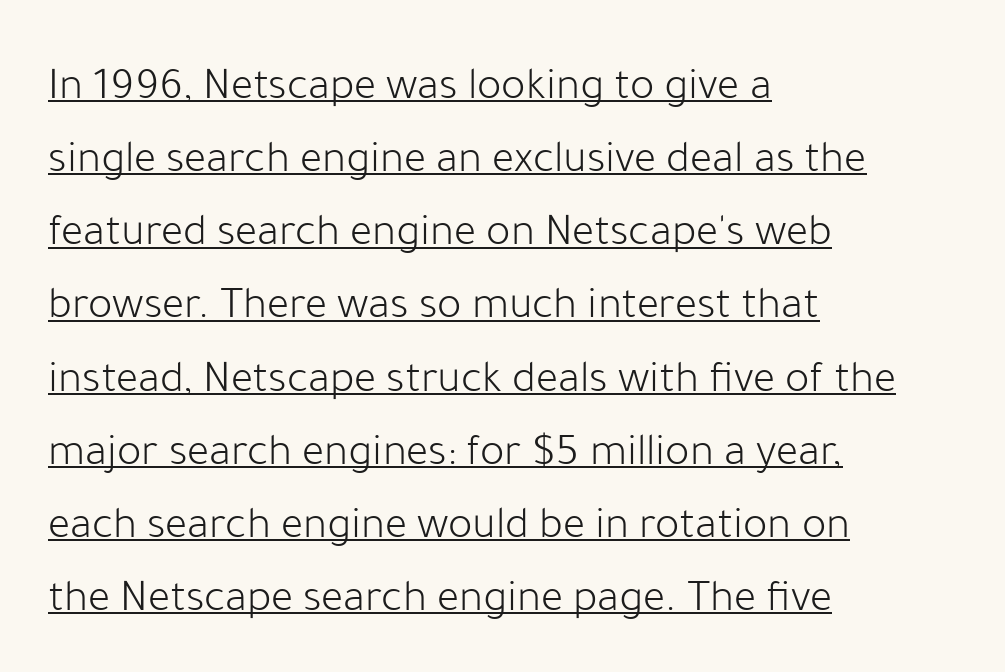
In terms of letterform style, serifs are entirely absent. The rag falls on the right side of this text block. Caption: face not bold, strokes unweighted. This rendering features underlined lettering. A typesetter would call this zero additional tracking. These lines were composed using upright roman letters.
